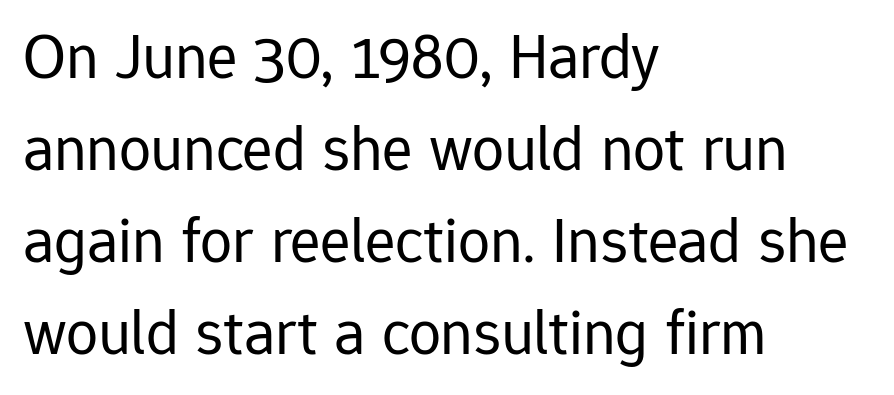
Q: Is the text bold? A: No.
Q: Is the text italic (slanted)? A: No, it is upright.
Q: Is the typeface a serif or a sans-serif typeface? A: Sans-serif.
Q: Is the text underlined? A: No.
Q: How is the paragraph aligned? A: Left-aligned.
Q: Is the spacing between letters normal or unusually wide? A: Normal.
Q: Is the spacing between lines tight, normal or loose? A: Normal.
Q: Width (condensed, normal, or wide)? A: Normal.
Q: Stroke contrast? A: Low.
Q: x-height? A: Medium.
Q: Monospaced? A: No.
